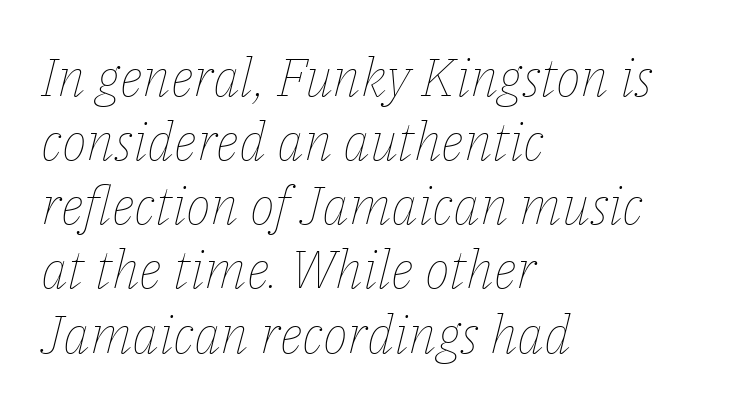
The image shows 53 px thin type, italic (leaning right); set left-aligned, line spacing 1.21x, normal letter spacing, not underlined; low stroke contrast and a medium x-height.
